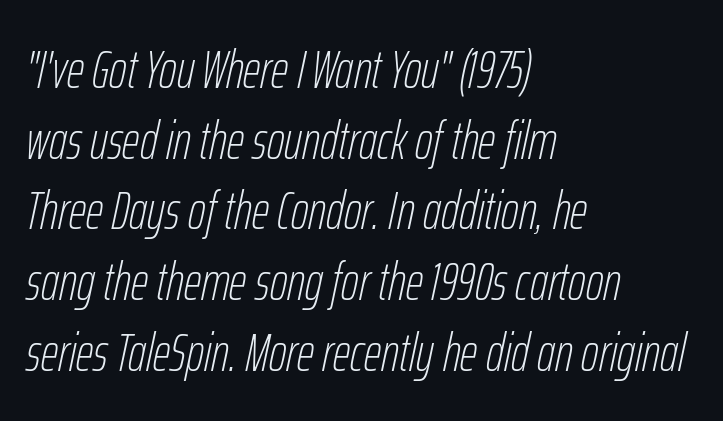
{"italic": "yes", "lean": "right", "slant_degrees": 12, "bold": "no", "weight": "thin", "width": "condensed", "stroke_contrast": "low", "x_height": "medium", "monospaced": "no", "underline": "no", "align": "left", "line_spacing": "normal", "line_spacing_ratio": 1.31, "letter_spacing": "normal", "letter_spacing_em": 0.0, "glyph_px": 54}
